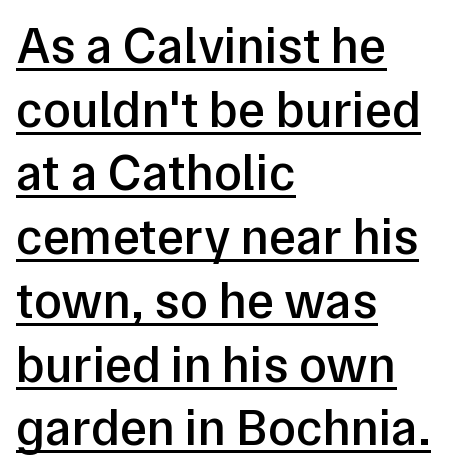
{"serif": "no", "italic": "no", "bold": "semi", "weight": "semibold", "width": "normal", "stroke_contrast": "low", "x_height": "medium", "monospaced": "no", "underline": "yes", "align": "left", "line_spacing": "normal", "line_spacing_ratio": 1.25, "letter_spacing": "normal", "letter_spacing_em": 0.0, "glyph_px": 51}
